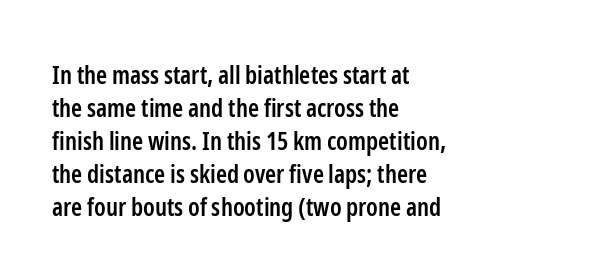
{"italic": "no", "bold": "semi", "underline": "no", "align": "left", "line_spacing": "normal", "line_spacing_ratio": 1.32, "letter_spacing": "normal", "letter_spacing_em": 0.0, "glyph_px": 25}
